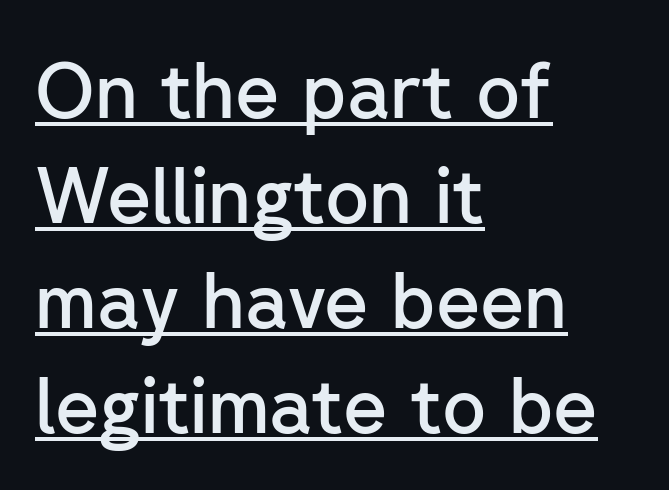
The image shows 76 px semibold sans-serif type, upright; set left-aligned, normal line spacing (1.38x), normal letter spacing, underlined; low stroke contrast and a medium x-height.
